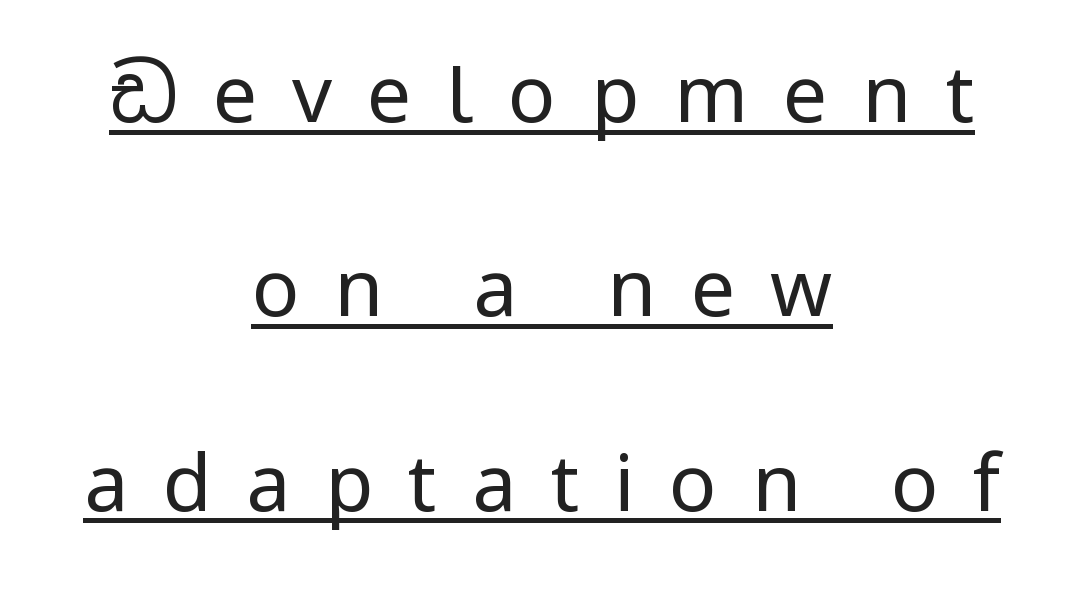
The image shows 79 px regular-weight sans-serif type, upright; set centered, loose line spacing (2.46x), unusually wide letter spacing (+0.44 em), underlined; low stroke contrast and a medium x-height.
